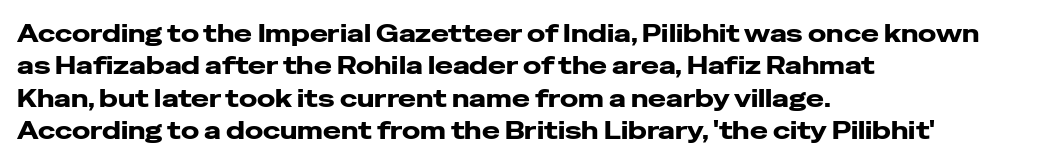
Q: Is the text bold? A: Yes.
Q: Is the text italic (slanted)? A: No, it is upright.
Q: Is the text underlined? A: No.
Q: How is the paragraph aligned? A: Left-aligned.
Q: Is the spacing between letters normal or unusually wide? A: Normal.
Q: Is the spacing between lines tight, normal or loose? A: Normal.
